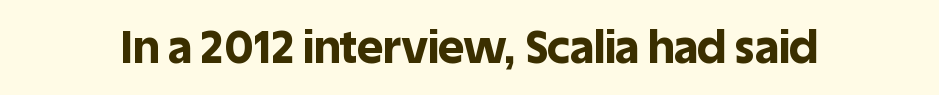
Q: Is the text bold? A: Yes.
Q: Is the text italic (slanted)? A: No, it is upright.
Q: Is the typeface a serif or a sans-serif typeface? A: Sans-serif.
Q: Is the text underlined? A: No.
Q: Is the spacing between letters normal or unusually wide? A: Normal.
Q: Width (condensed, normal, or wide)? A: Normal.
Q: x-height? A: Large.
Q: Monospaced? A: No.
